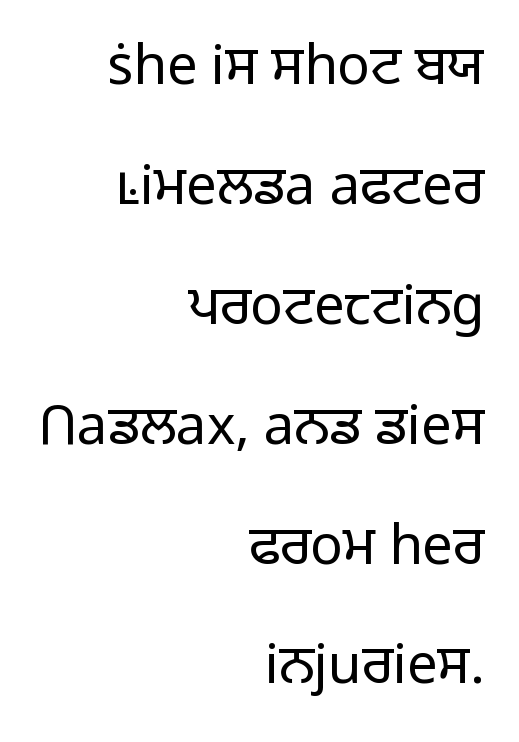
{"serif": "no", "italic": "no", "bold": "no", "weight": "light", "width": "normal", "stroke_contrast": "low", "x_height": "medium", "monospaced": "no", "underline": "no", "align": "right", "line_spacing": "loose", "line_spacing_ratio": 2.22, "letter_spacing": "normal", "letter_spacing_em": 0.0, "glyph_px": 54}
